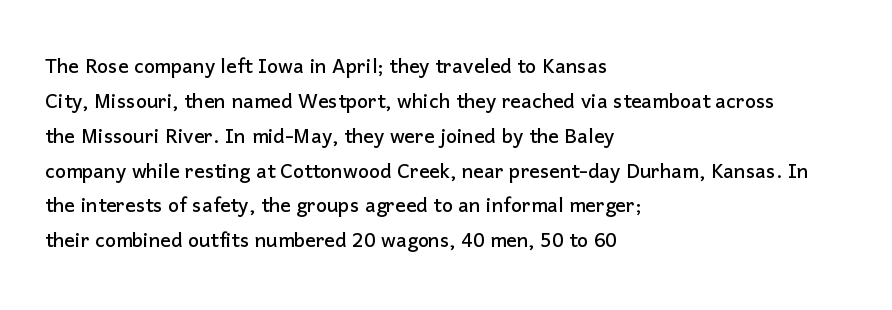
Q: Is the text italic (slanted)? A: No, it is upright.
Q: Is the text underlined? A: No.
Q: How is the paragraph aligned? A: Left-aligned.
Q: Is the spacing between letters normal or unusually wide? A: Normal.
Q: Is the spacing between lines tight, normal or loose? A: Normal.
